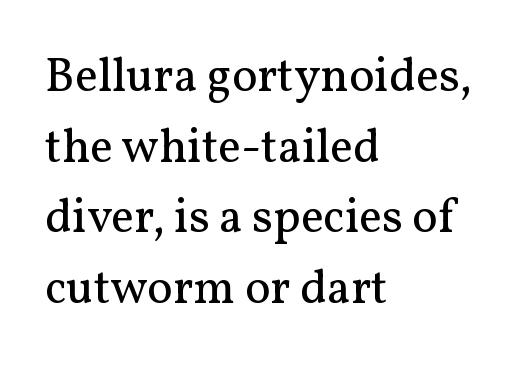
Every row of glyphs begins at an identical x-position on the left. Descenders are the only things crossing below the line. You can tell it's not italic because the verticals are truly vertical. Look at the bottom of the vertical strokes: they flare into serifs here. How would I describe the line gaps? Plain and ordinary. Think of a printed novel: that variable character pitch is what you see here.
